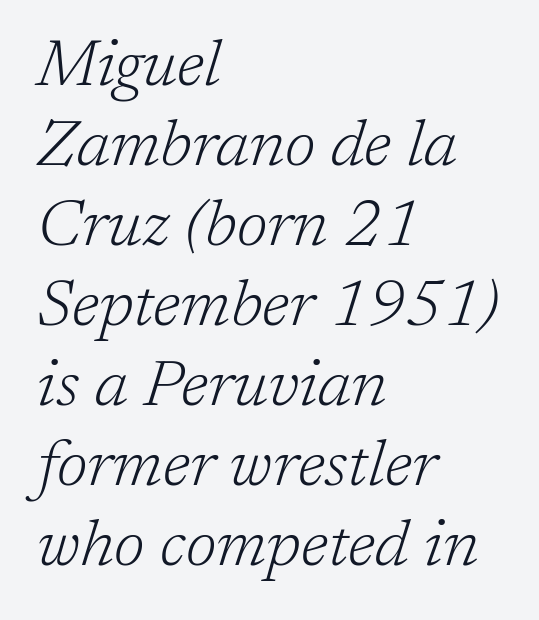
One-word summary of the alignment: left. The area under the type is left untouched. The glyphs in this specimen are seriffed. Italic: yes, the glyphs are oblique. Letter spacing: default. No extra ink here — the face is not bold.
